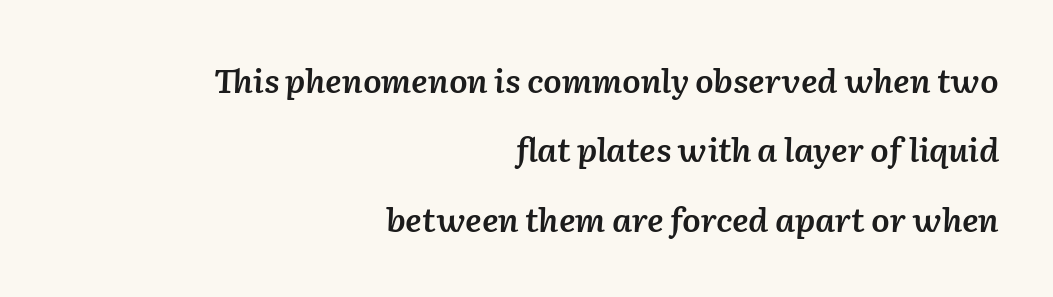
{"italic": "yes", "lean": "right", "slant_degrees": 2, "bold": "semi", "weight": "semibold", "width": "normal", "stroke_contrast": "low", "x_height": "medium", "monospaced": "no", "underline": "no", "align": "right", "line_spacing": "loose", "line_spacing_ratio": 2.1, "letter_spacing": "normal", "letter_spacing_em": 0.0, "glyph_px": 33}
